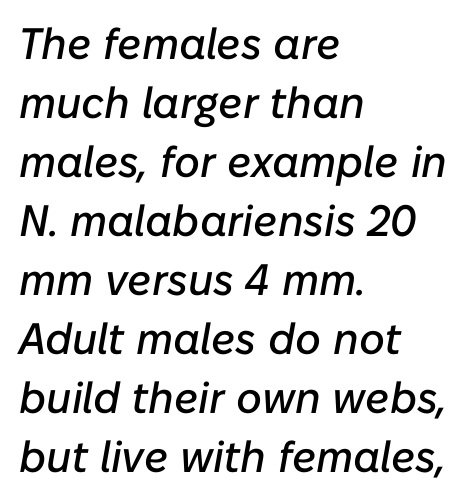
Leftover space on each line is placed entirely after the last word. The face used here is proportionally spaced, like ordinary book or web type. The leading is moderate, giving the passage an even texture. Inter-character spacing is left at the font's built-in metrics.
